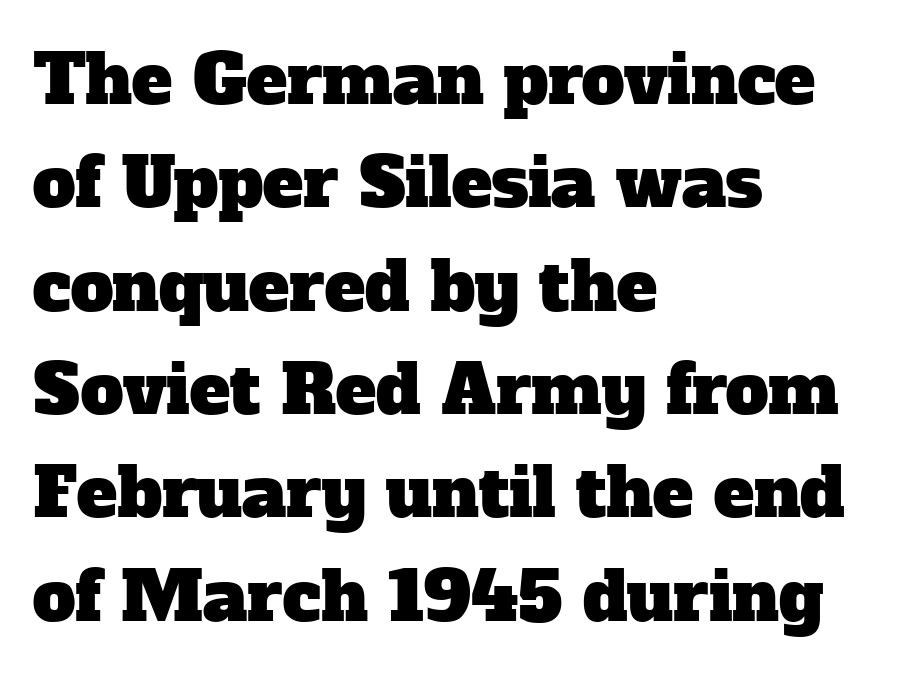
Q: Is the typeface a serif or a sans-serif typeface? A: Serif.
Q: Is the text underlined? A: No.
Q: How is the paragraph aligned? A: Left-aligned.
Q: Is the spacing between letters normal or unusually wide? A: Normal.
Q: Is the spacing between lines tight, normal or loose? A: Normal.
Q: Width (condensed, normal, or wide)? A: Normal.
Q: Stroke contrast? A: Low.
Q: x-height? A: Medium.
Q: Monospaced? A: No.
